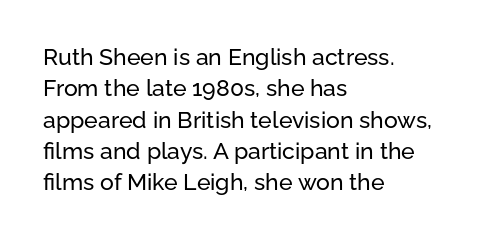
{"italic": "no", "underline": "no", "align": "left", "line_spacing": "normal", "line_spacing_ratio": 1.36, "letter_spacing": "normal", "letter_spacing_em": 0.0, "glyph_px": 23}
